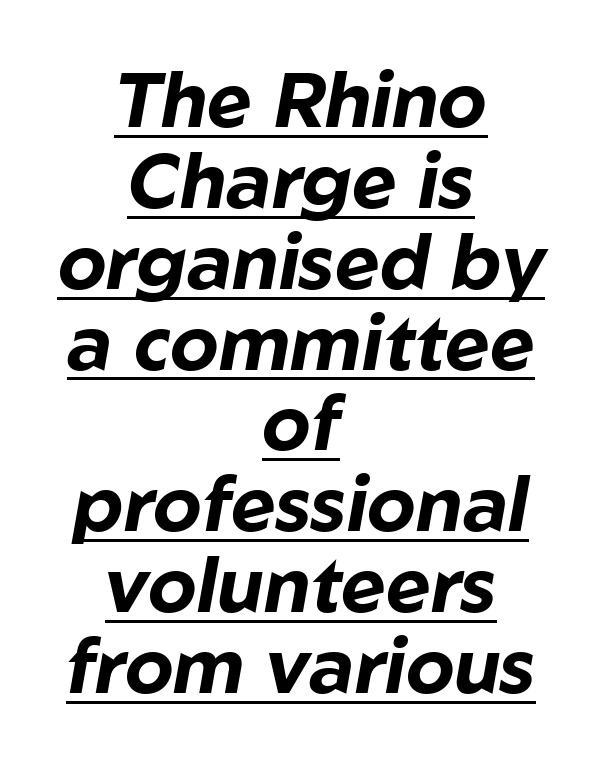
{"italic": "yes", "lean": "right", "slant_degrees": 10, "bold": "yes", "weight": "bold", "width": "normal", "stroke_contrast": "low", "x_height": "medium", "monospaced": "no", "underline": "yes", "align": "center", "line_spacing": "tight", "line_spacing_ratio": 1.05, "letter_spacing": "normal", "letter_spacing_em": 0.0, "glyph_px": 77}
